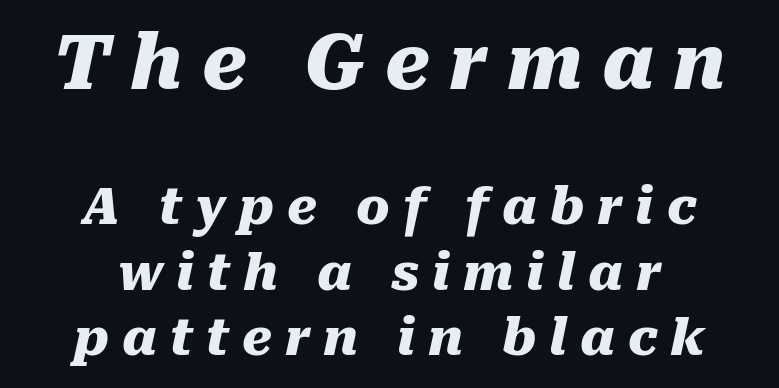
The image shows 75 px heavy type, italic (leaning right); set centered, normal line spacing (1.31x), unusually wide letter spacing (+0.26 em), not underlined; the first (top) block is 1.5x larger; medium stroke contrast and a medium x-height.
